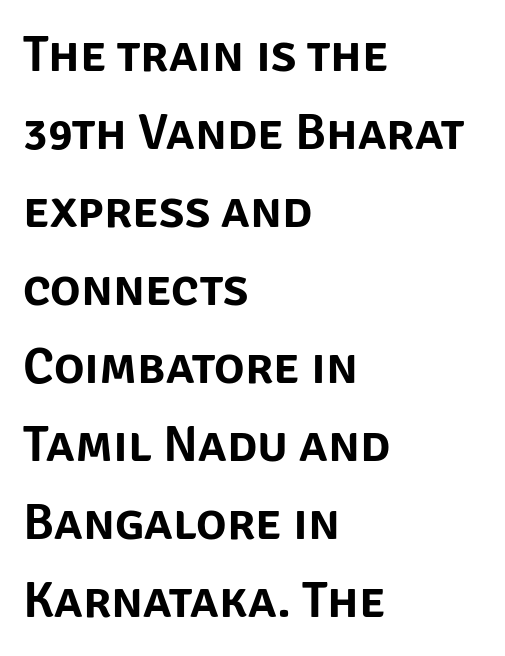
The image shows 51 px sans-serif type, upright; set left-aligned, normal line spacing (1.53x), normal letter spacing, not underlined; low stroke contrast and a large x-height.
